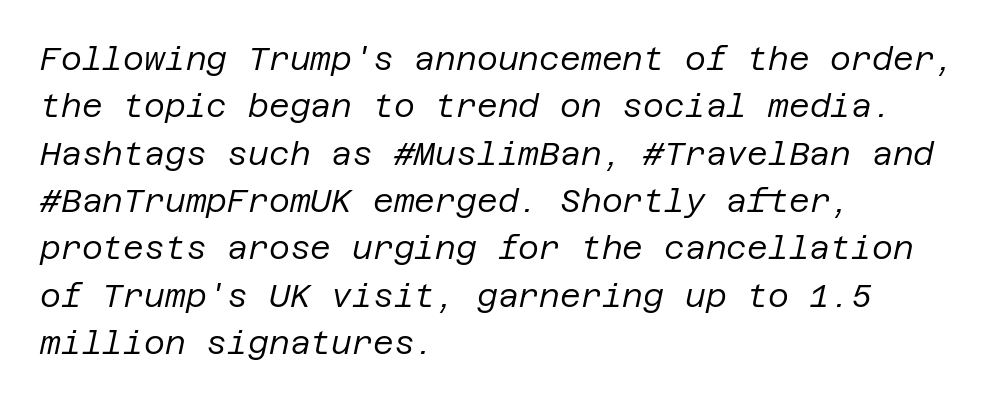
The image shows 32 px regular-weight type, italic (leaning right); set left-aligned, normal line spacing (1.48x), normal letter spacing, not underlined; low stroke contrast and a large x-height.
